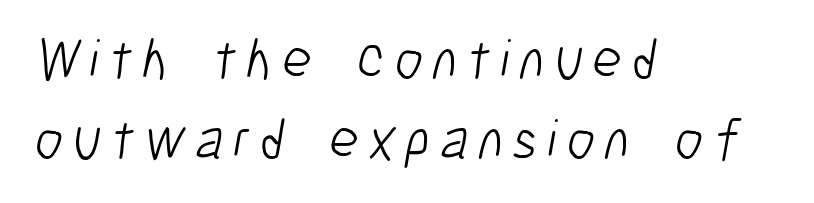
The image shows 57 px light, condensed sans-serif type; set left-aligned, normal line spacing (1.41x), not underlined; low stroke contrast and a medium x-height.
